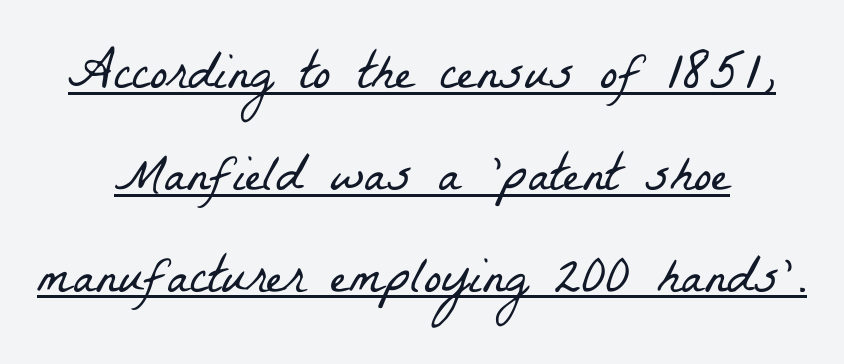
The image shows 53 px light, condensed serif type; set centered, loose line spacing (1.92x), normal letter spacing, underlined; low stroke contrast and a medium x-height.
